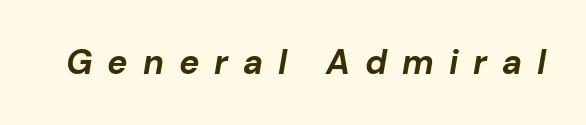
The image shows 34 px bold type, italic (leaning right); set unusually wide letter spacing (+0.44 em), not underlined; low stroke contrast and a medium x-height.
